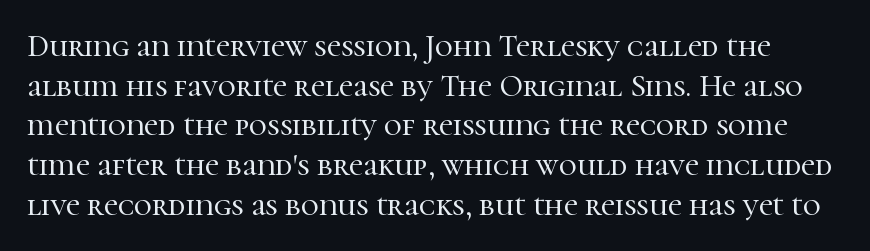
The image shows 31 px serif type, upright; set normal line spacing (1.28x), normal letter spacing, not underlined; high stroke contrast and a medium x-height.
